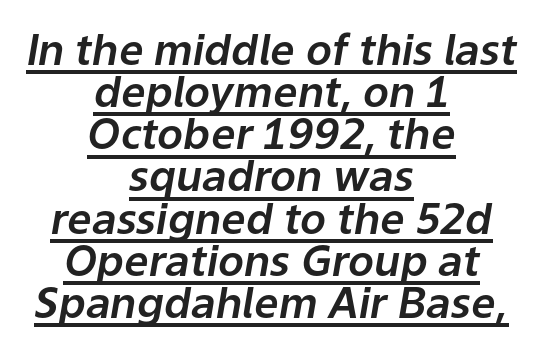
Does the copy run flush right? No — it is centered line by line. A typographer would call this underscored text. Each word holds together tightly as a unit, with standard inter-letter gaps. The axis of the letterforms is tilted away from vertical.
